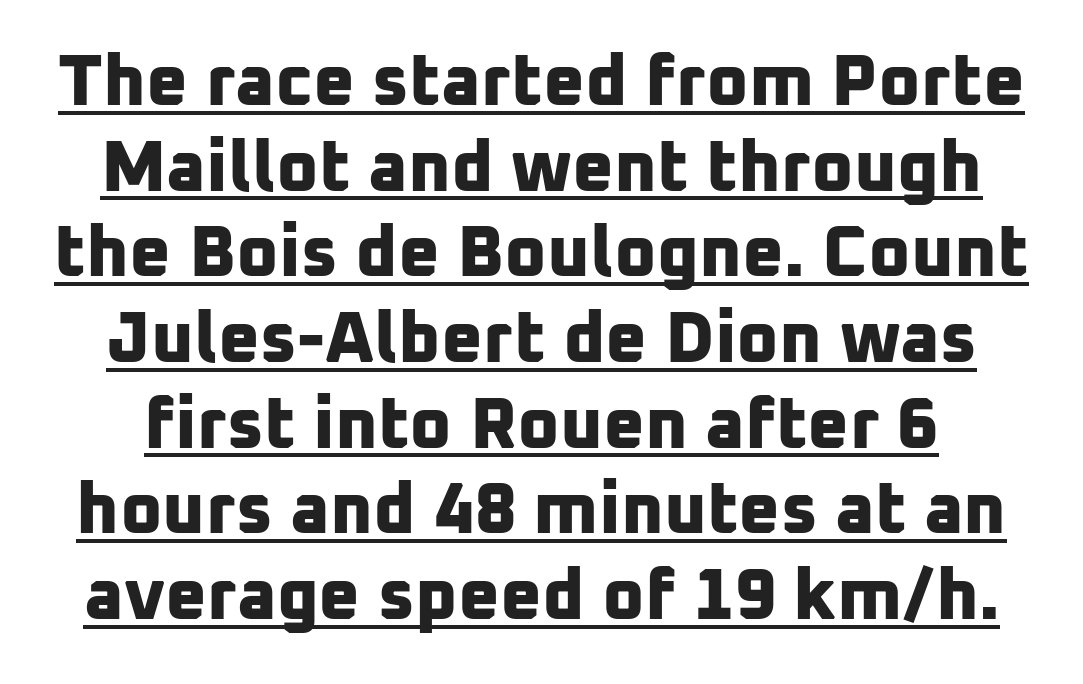
Q: Is the text bold? A: Yes.
Q: Is the typeface a serif or a sans-serif typeface? A: Sans-serif.
Q: Is the text underlined? A: Yes.
Q: Is the spacing between letters normal or unusually wide? A: Normal.
Q: Width (condensed, normal, or wide)? A: Normal.
Q: Stroke contrast? A: Low.
Q: x-height? A: Medium.
Q: Monospaced? A: No.
